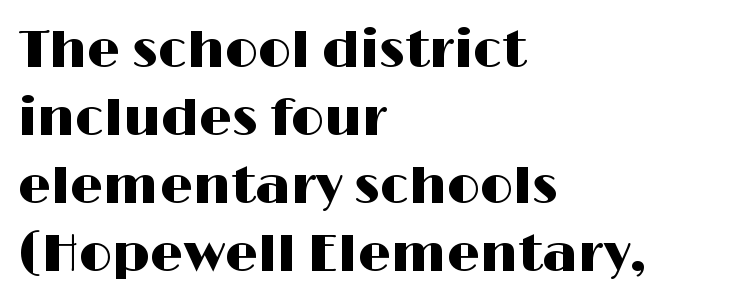
Notice how the passage keeps a crisp vertical edge on the left only. Is this a sans? Yes — the strokes have no serifs. Leading matches the norm, producing a regular column. Think of a printed novel: that variable character pitch is what you see here.
